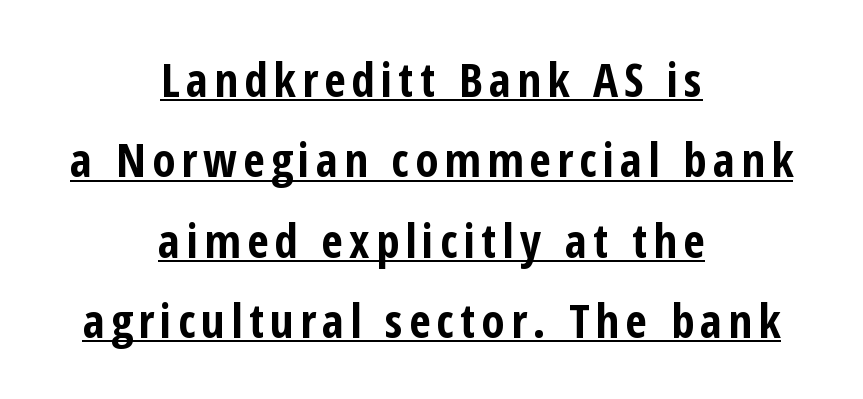
{"serif": "no", "italic": "no", "bold": "yes", "weight": "bold", "width": "condensed", "stroke_contrast": "low", "x_height": "medium", "monospaced": "no", "underline": "yes", "align": "center", "line_spacing_ratio": 1.71, "glyph_px": 47}
